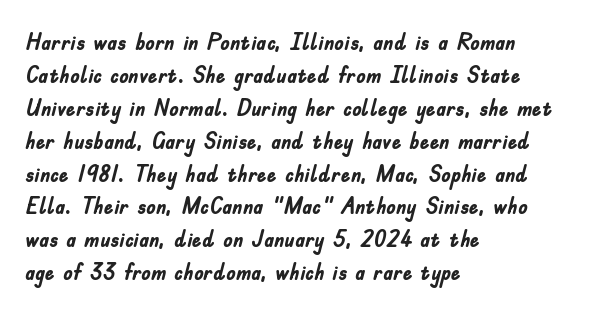
The tracking reads as untouched default to a designer's eye. Check the space under the baseline: it is left empty. Each line starts at the same left margin while the right side varies. Weight check: bold — yes, fully. These lines sit exactly where default settings would place them.
